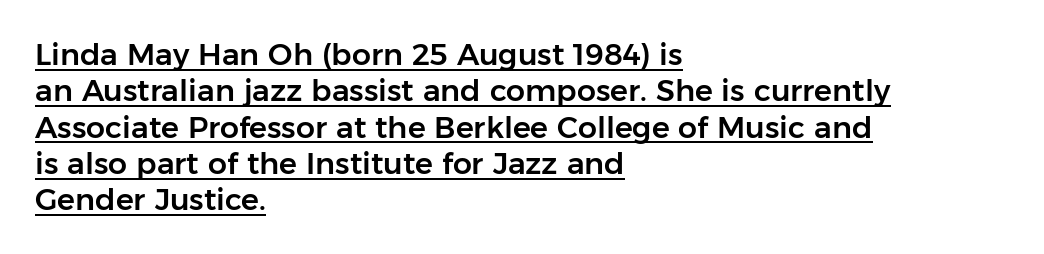
Q: Is the text italic (slanted)? A: No, it is upright.
Q: Is the typeface a serif or a sans-serif typeface? A: Sans-serif.
Q: Is the text underlined? A: Yes.
Q: How is the paragraph aligned? A: Left-aligned.
Q: Is the spacing between letters normal or unusually wide? A: Normal.
Q: Width (condensed, normal, or wide)? A: Normal.
Q: Stroke contrast? A: Low.
Q: x-height? A: Medium.
Q: Monospaced? A: No.
